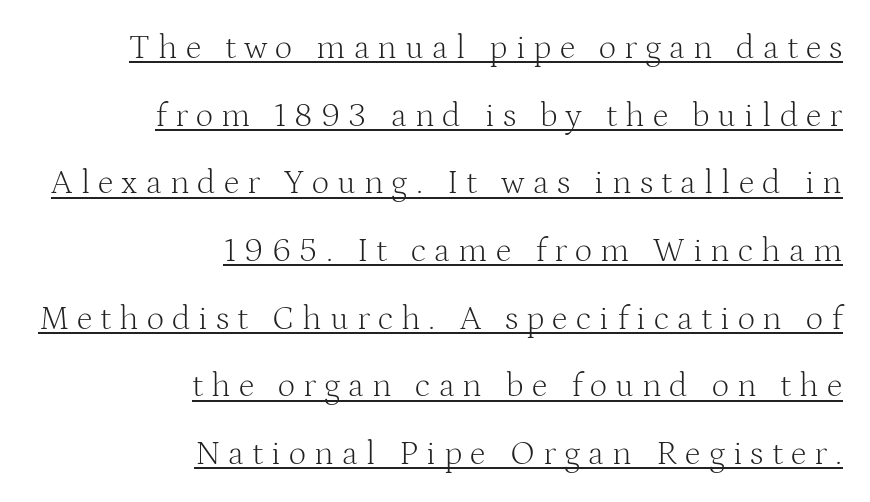
Q: Is the text bold? A: No.
Q: Is the text italic (slanted)? A: No, it is upright.
Q: Is the typeface a serif or a sans-serif typeface? A: Serif.
Q: Is the text underlined? A: Yes.
Q: How is the paragraph aligned? A: Right-aligned.
Q: Is the spacing between letters normal or unusually wide? A: Unusually wide.
Q: Is the spacing between lines tight, normal or loose? A: Loose.
Q: Width (condensed, normal, or wide)? A: Normal.
Q: Stroke contrast? A: Medium.
Q: x-height? A: Medium.
Q: Monospaced? A: No.
